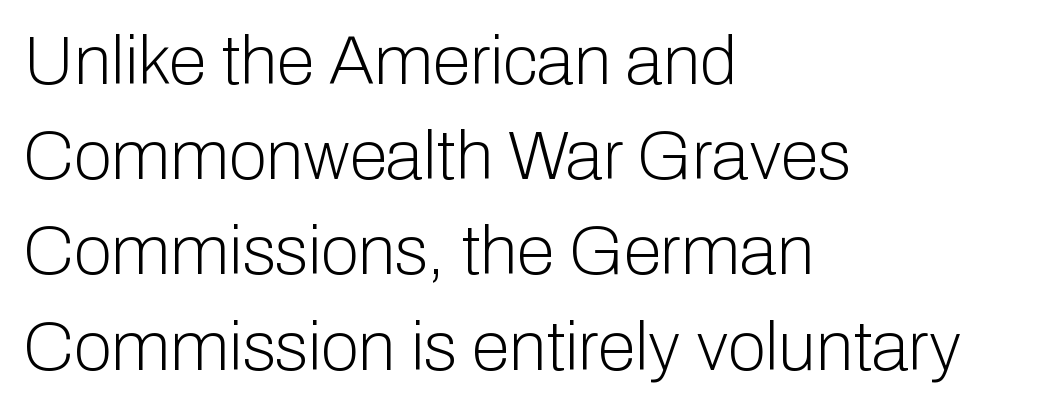
Q: Is the text bold? A: No.
Q: Is the text italic (slanted)? A: No, it is upright.
Q: Is the typeface a serif or a sans-serif typeface? A: Sans-serif.
Q: Is the text underlined? A: No.
Q: How is the paragraph aligned? A: Left-aligned.
Q: Is the spacing between letters normal or unusually wide? A: Normal.
Q: Is the spacing between lines tight, normal or loose? A: Normal.
Q: Width (condensed, normal, or wide)? A: Normal.
Q: Stroke contrast? A: Low.
Q: x-height? A: Medium.
Q: Monospaced? A: No.
